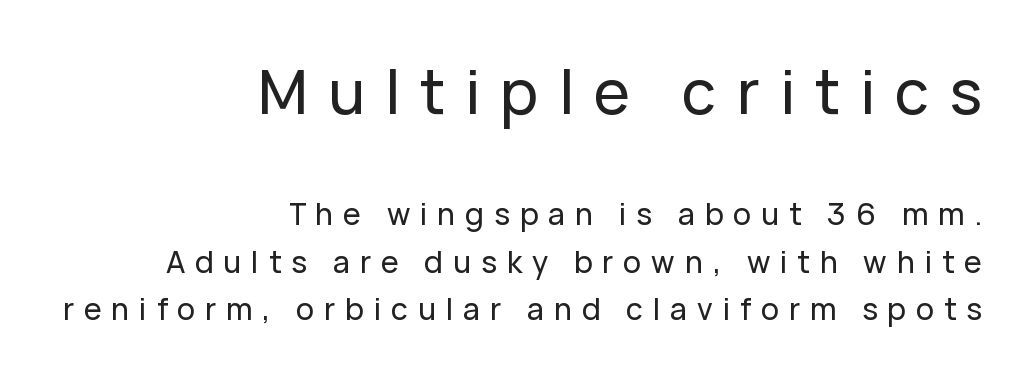
The image shows 61 px sans-serif type, upright; set right-aligned, normal line spacing (1.58x), unusually wide letter spacing (+0.33 em), not underlined; the first (top) block is 2.03x larger; low stroke contrast and a medium x-height.
